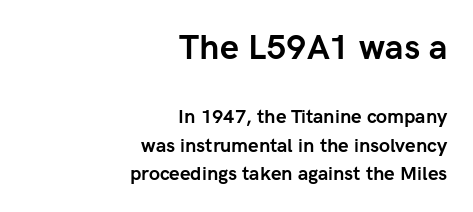
The letters are bold, with thick, heavy strokes. Standard letterfit; no display-style spreading of the glyphs. Posture: vertical. Successive baselines arrive at the customary interval.
